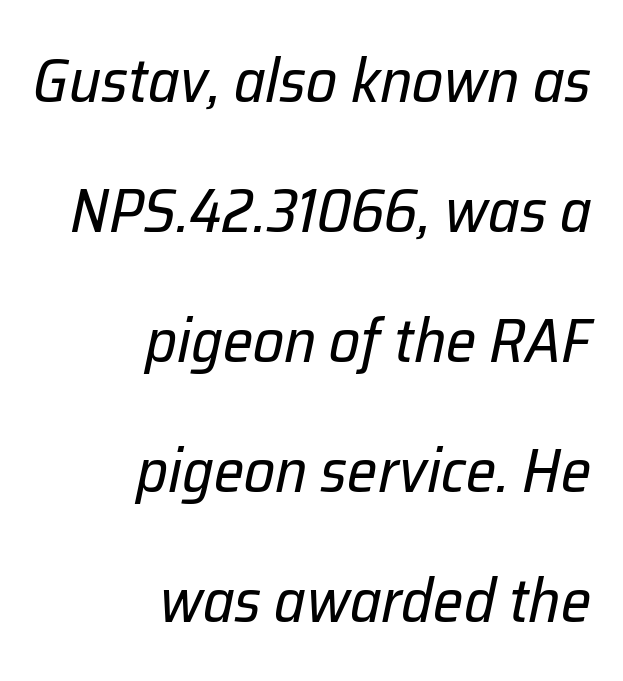
Does the leading feel generous? Absolutely, it's lavish. Think of a printed novel: that variable character pitch is what you see here. Does the copy run flush right? Yes — the right margin is perfectly even. Posture: slanted.
